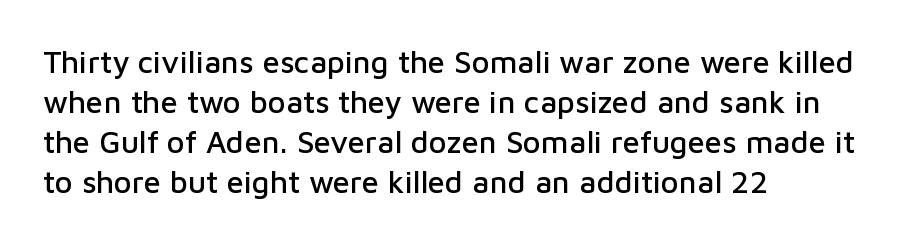
The image shows 31 px sans-serif type, upright; set left-aligned, normal line spacing (1.29x), normal letter spacing, not underlined; low stroke contrast and a medium x-height.
